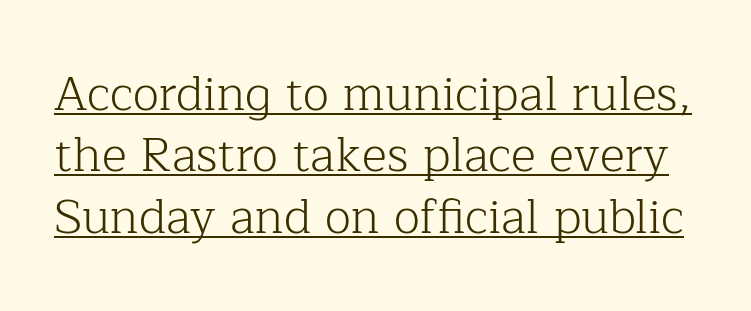
{"serif": "yes", "italic": "no", "bold": "no", "weight": "light", "width": "normal", "stroke_contrast": "low", "x_height": "medium", "monospaced": "no", "underline": "yes", "line_spacing": "normal", "line_spacing_ratio": 1.28, "letter_spacing": "normal", "letter_spacing_em": 0.0, "glyph_px": 48}
